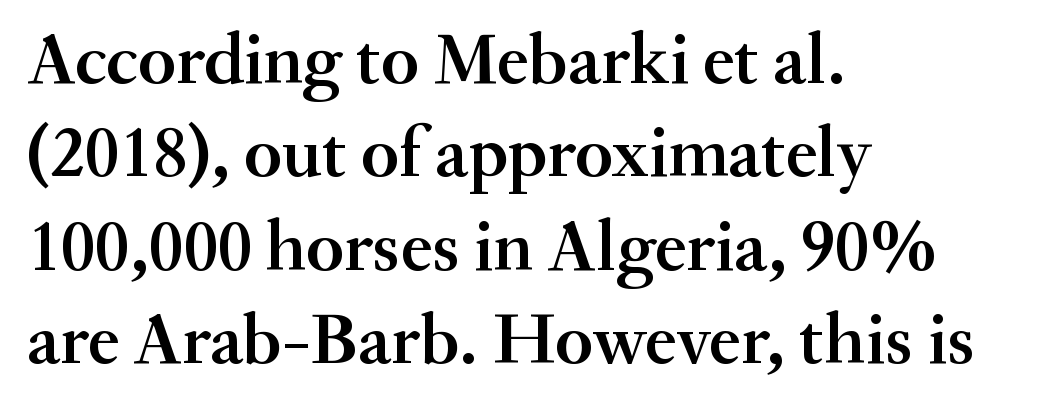
The image shows 73 px semibold serif type, upright; set left-aligned, normal line spacing (1.28x), normal letter spacing, not underlined; medium stroke contrast and a small x-height.
